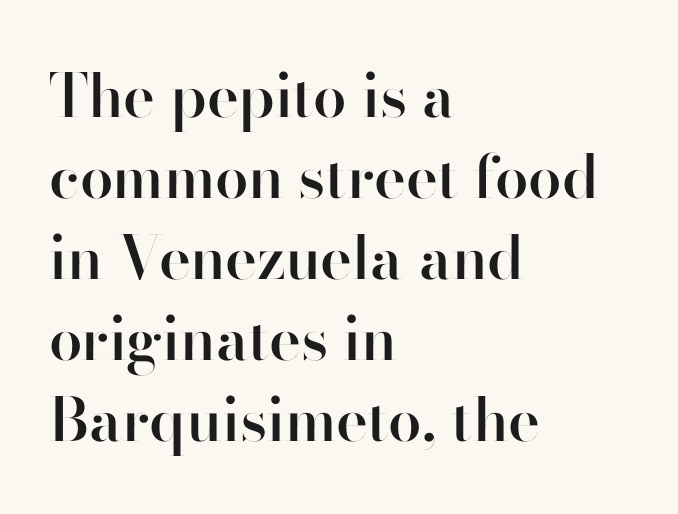
{"serif": "no", "italic": "no", "bold": "semi", "weight": "semibold", "width": "normal", "stroke_contrast": "high", "x_height": "small", "monospaced": "no", "underline": "no", "align": "left", "line_spacing": "normal", "line_spacing_ratio": 1.35, "letter_spacing": "normal", "letter_spacing_em": 0.0, "glyph_px": 60}
